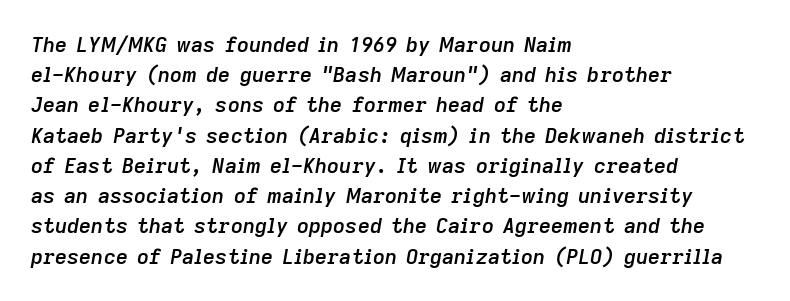
Rendered with sloped, italic letterforms. The vertical gap from one line to the next is medium. Typeset ragged right — the left edge is the straight one. What stands out about the letter spacing? Nothing — it is the standard amount.
